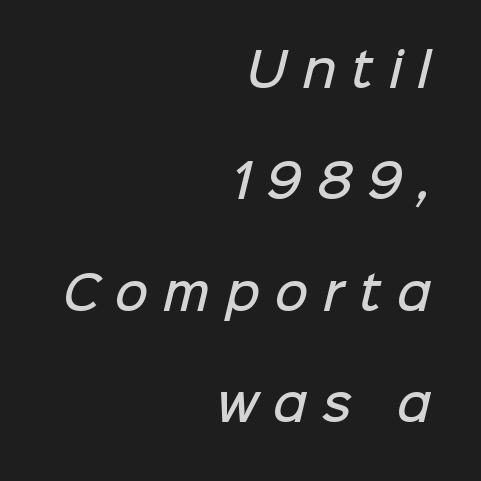
Is this a fixed-width face? No — the glyphs have proportional, varying widths. Strokes here are thickened, but only to semibold level. The tracking jumps out immediately: characters are airy and widely separated. Horizontally, the lines are justified to the trailing edge only.
